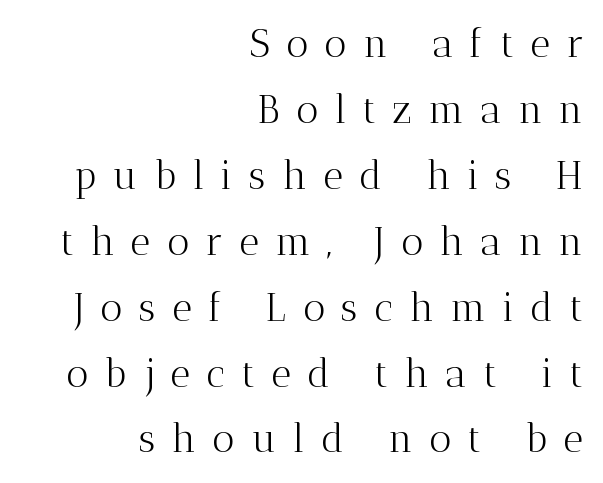
Q: Is the text bold? A: No.
Q: Is the text italic (slanted)? A: No, it is upright.
Q: Is the typeface a serif or a sans-serif typeface? A: Serif.
Q: Is the text underlined? A: No.
Q: How is the paragraph aligned? A: Right-aligned.
Q: Is the spacing between letters normal or unusually wide? A: Unusually wide.
Q: Is the spacing between lines tight, normal or loose? A: Normal.
Q: Width (condensed, normal, or wide)? A: Normal.
Q: Stroke contrast? A: Medium.
Q: x-height? A: Medium.
Q: Monospaced? A: No.
